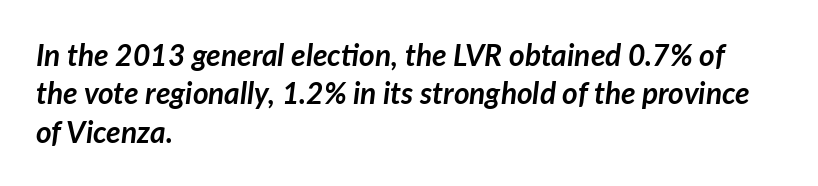
{"italic": "yes", "lean": "right", "slant_degrees": 7, "bold": "yes", "weight": "semibold", "width": "normal", "stroke_contrast": "low", "x_height": "medium", "monospaced": "no", "underline": "no", "align": "left", "line_spacing": "normal", "line_spacing_ratio": 1.28, "letter_spacing": "normal", "letter_spacing_em": 0.0, "glyph_px": 30}
